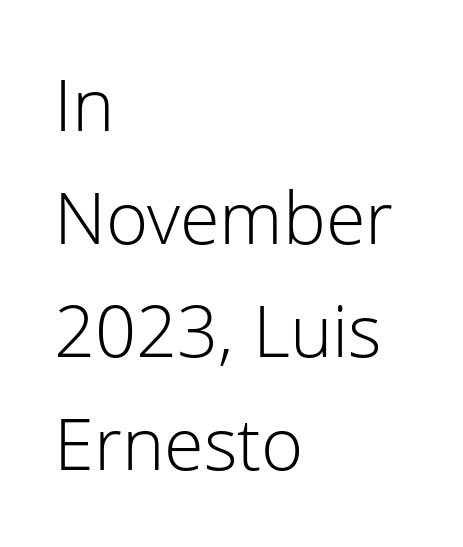
Q: Is the text bold? A: No.
Q: Is the text italic (slanted)? A: No, it is upright.
Q: Is the typeface a serif or a sans-serif typeface? A: Sans-serif.
Q: Is the text underlined? A: No.
Q: How is the paragraph aligned? A: Left-aligned.
Q: Is the spacing between letters normal or unusually wide? A: Normal.
Q: Is the spacing between lines tight, normal or loose? A: Normal.
Q: Width (condensed, normal, or wide)? A: Normal.
Q: Stroke contrast? A: Low.
Q: x-height? A: Medium.
Q: Monospaced? A: No.
